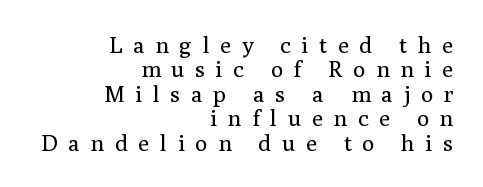
The font sits on the lighter half of the weight spectrum, regular included. A student would call this right alignment; a typographer would say flush right, rag left. Interline gaps are noticeably narrow in this sample. Type without underlining. Substantial extra tracking has been applied to these lines. The type sits square on the baseline with zero lean.
